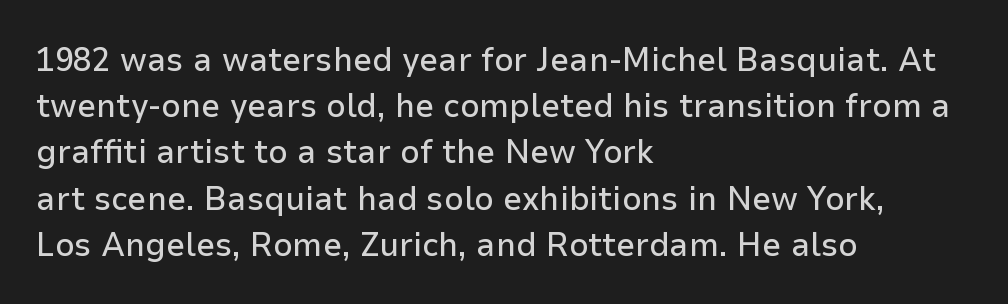
The lettering holds an erect, upright posture throughout. The space beneath each line is pristine and unruled. Regarding serifs, this sample does without them. These lines stack with their left ends in a neat column. The rendering uses natural spacing where letterforms have individual widths.
